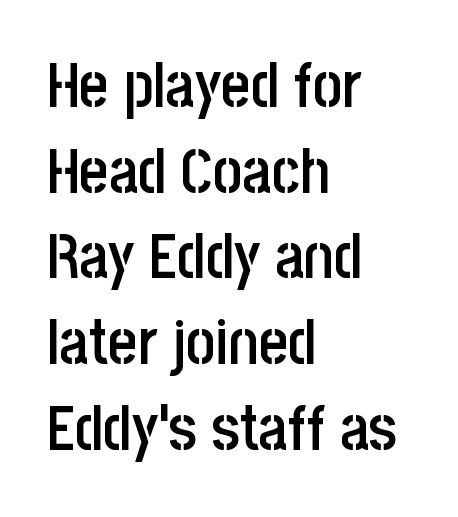
{"serif": "no", "italic": "no", "bold": "semi", "weight": "semibold", "width": "condensed", "stroke_contrast": "low", "x_height": "large", "monospaced": "no", "underline": "no", "align": "left", "line_spacing": "normal", "line_spacing_ratio": 1.36, "letter_spacing": "normal", "letter_spacing_em": 0.0, "glyph_px": 63}
